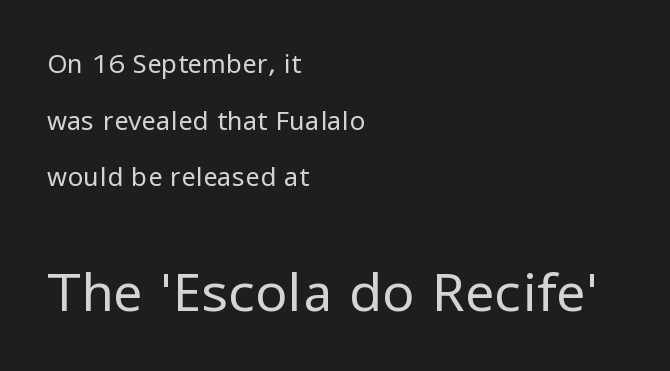
The image shows 53 px regular-weight sans-serif type, upright; set left-aligned, loose line spacing (2.18x), normal letter spacing, not underlined; the second (bottom) block is 2.04x larger; low stroke contrast and a medium x-height.
